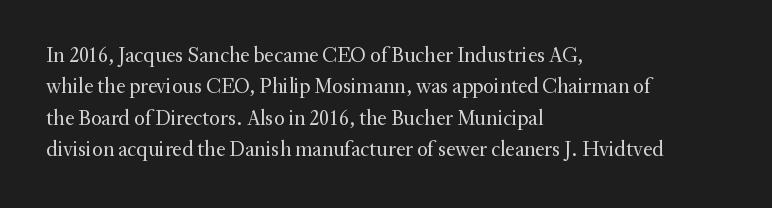
The image shows 21 px text type, upright; set left-aligned, normal line spacing (1.49x), normal letter spacing, not underlined.
